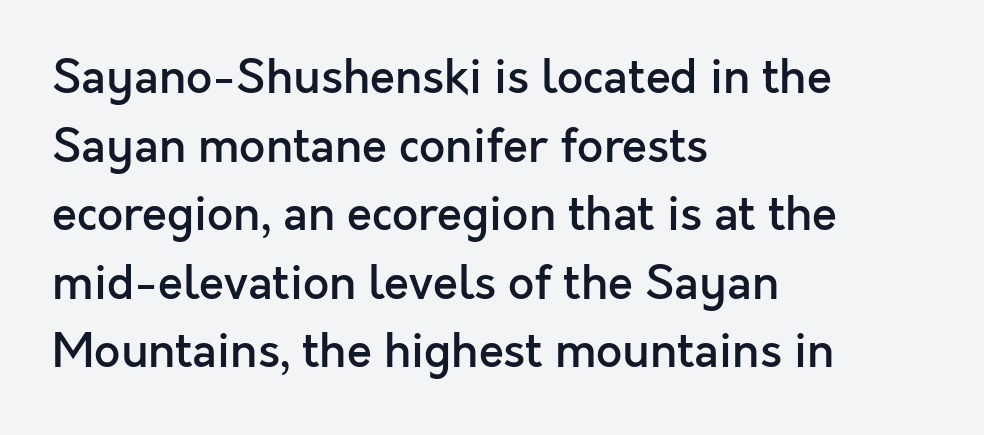
Every stem runs plumb, perpendicular to the baseline. A student would call this left alignment; a typographer would say flush left, rag right. Regarding serifs, this sample does without them. Vertically, the passage feels balanced, rows spaced as you'd expect.
